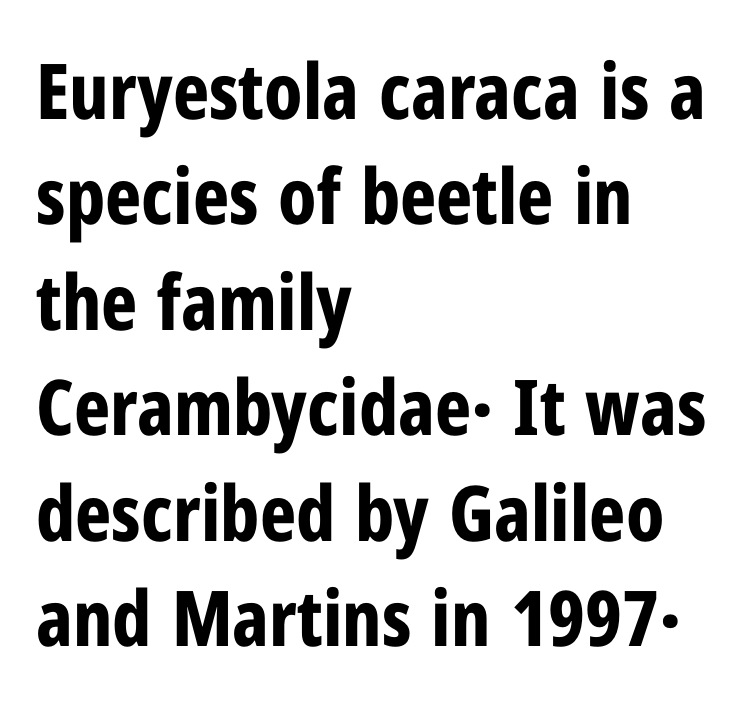
The image shows 77 px bold, condensed sans-serif type, upright; set left-aligned, normal line spacing (1.37x), normal letter spacing, not underlined; low stroke contrast and a medium x-height.
